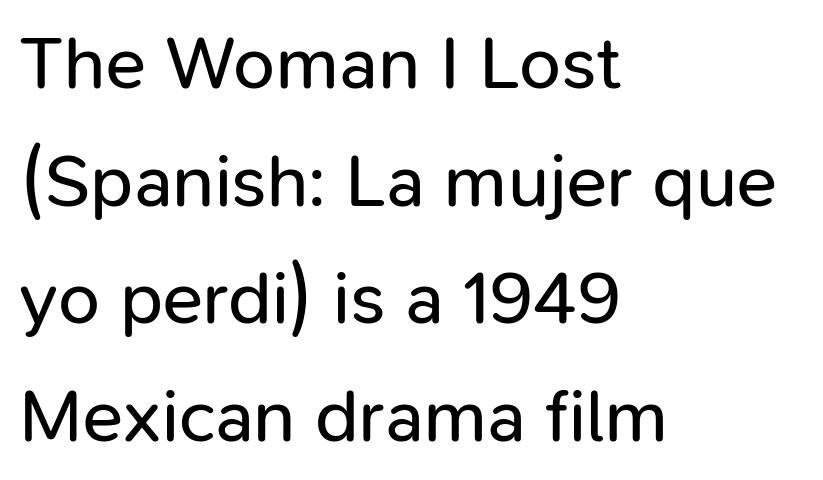
Q: Is the text bold? A: No.
Q: Is the text italic (slanted)? A: No, it is upright.
Q: Is the typeface a serif or a sans-serif typeface? A: Sans-serif.
Q: Is the text underlined? A: No.
Q: How is the paragraph aligned? A: Left-aligned.
Q: Is the spacing between letters normal or unusually wide? A: Normal.
Q: Is the spacing between lines tight, normal or loose? A: Normal.
Q: Width (condensed, normal, or wide)? A: Normal.
Q: Stroke contrast? A: Low.
Q: x-height? A: Medium.
Q: Monospaced? A: No.
